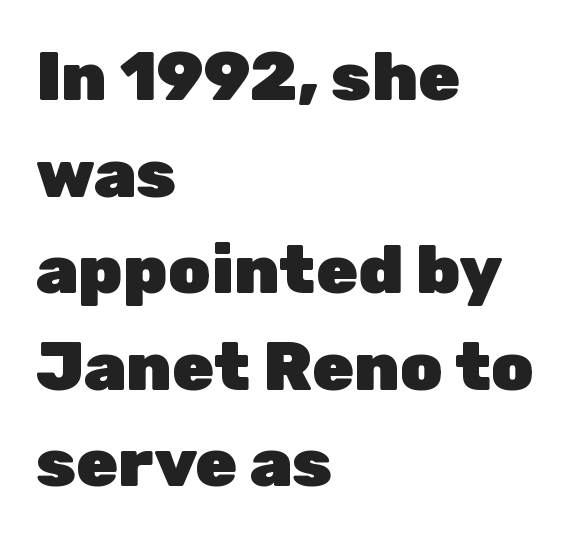
The image shows 68 px heavy sans-serif type, upright; set left-aligned, normal line spacing (1.42x), normal letter spacing, not underlined; low stroke contrast and a medium x-height.
